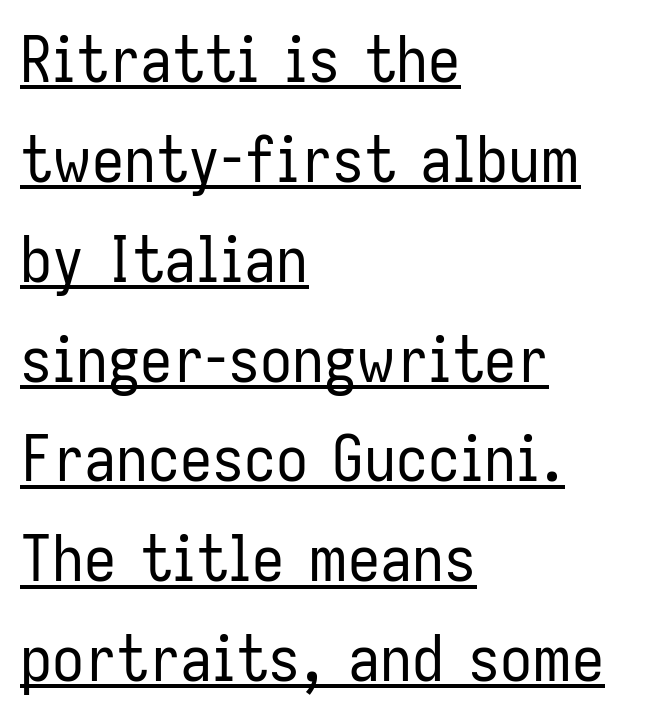
{"serif": "no", "italic": "no", "bold": "no", "weight": "regular", "width": "condensed", "stroke_contrast": "low", "x_height": "medium", "monospaced": "no", "underline": "yes", "align": "left", "line_spacing": "normal", "line_spacing_ratio": 1.56, "letter_spacing": "normal", "letter_spacing_em": 0.0, "glyph_px": 64}
